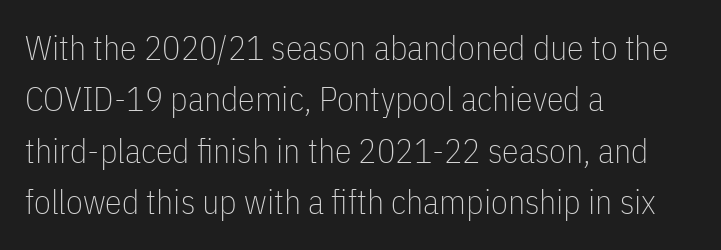
The image shows 34 px thin, condensed sans-serif type, upright; set left-aligned, normal line spacing (1.51x), normal letter spacing, not underlined; low stroke contrast and a medium x-height.
